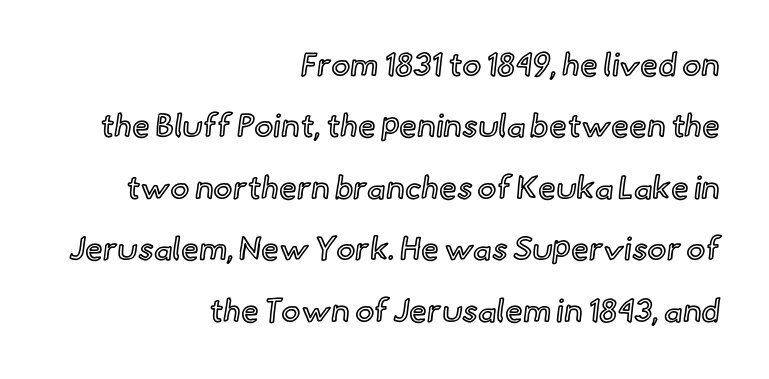
Observe the ordinary spacing: letters are neighbours, not strangers. Varying glyph widths throughout — classic text-font behaviour. Successive baselines arrive slowly, with a big drop between each. These lines stack with their right ends in a neat column.
